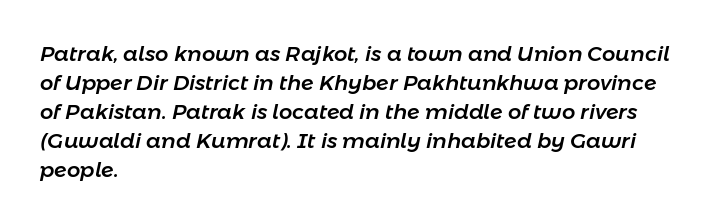
Each new line begins a customary step beneath the previous one. Check the space under the baseline: it is left empty. The rendering applies a slant to the glyphs. The rendering anchors every line to the left-hand side.
